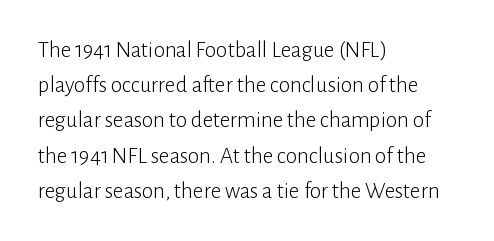
{"italic": "no", "bold": "no", "underline": "no", "align": "left", "line_spacing": "normal", "line_spacing_ratio": 1.53, "letter_spacing": "normal", "letter_spacing_em": 0.0, "glyph_px": 23}
